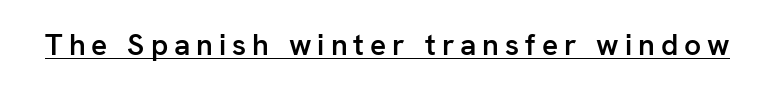
Q: Is the text bold? A: Semi-bold.
Q: Is the text italic (slanted)? A: No, it is upright.
Q: Is the typeface a serif or a sans-serif typeface? A: Sans-serif.
Q: Is the text underlined? A: Yes.
Q: Is the spacing between letters normal or unusually wide? A: Unusually wide.
Q: Width (condensed, normal, or wide)? A: Normal.
Q: Stroke contrast? A: Low.
Q: x-height? A: Medium.
Q: Monospaced? A: No.
